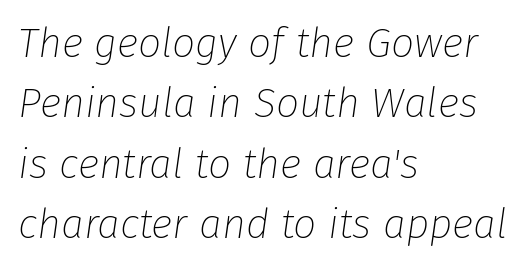
{"italic": "yes", "lean": "right", "slant_degrees": 8, "bold": "no", "weight": "thin", "width": "normal", "stroke_contrast": "low", "x_height": "medium", "monospaced": "no", "underline": "no", "align": "left", "line_spacing": "normal", "line_spacing_ratio": 1.47, "letter_spacing": "normal", "letter_spacing_em": 0.0, "glyph_px": 41}
